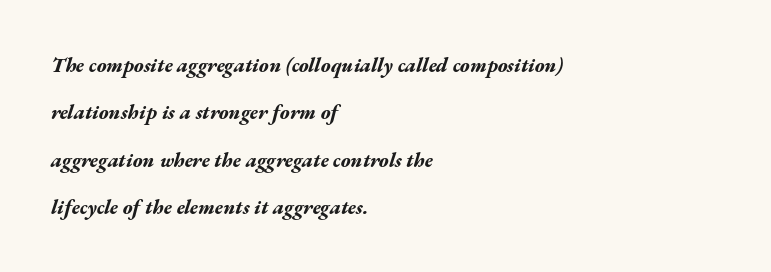
The space beneath each line is pristine and unruled. The space between consecutive lines is lavish. The rendering keeps characters at their native spacing. Alignment: flush left. Style check: oblique. The passage shown is emphatically bold.
